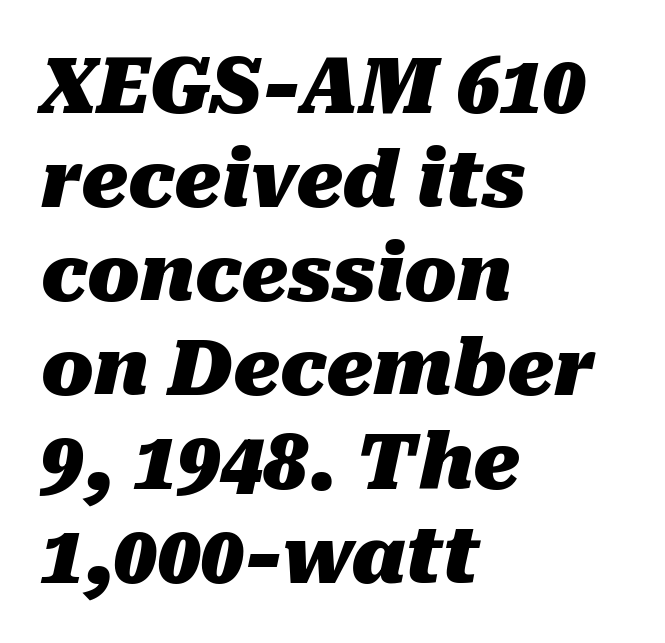
The image shows 77 px heavy type, italic (leaning right); set left-aligned, line spacing 1.22x, normal letter spacing, not underlined; medium stroke contrast and a medium x-height.
